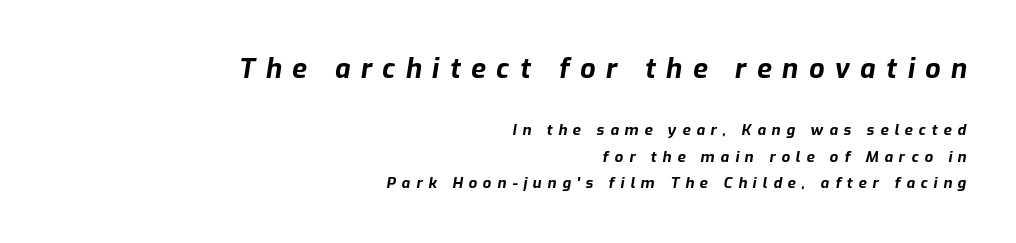
Q: Is the text bold? A: Yes.
Q: Is the text italic (slanted)? A: Yes, it leans right by about 9 degrees.
Q: Is the text underlined? A: No.
Q: How is the paragraph aligned? A: Right-aligned.
Q: Is the spacing between letters normal or unusually wide? A: Unusually wide.
Q: Which block of text is set in a larger size, the first (top) or the second (bottom)? A: The first (top) one.
